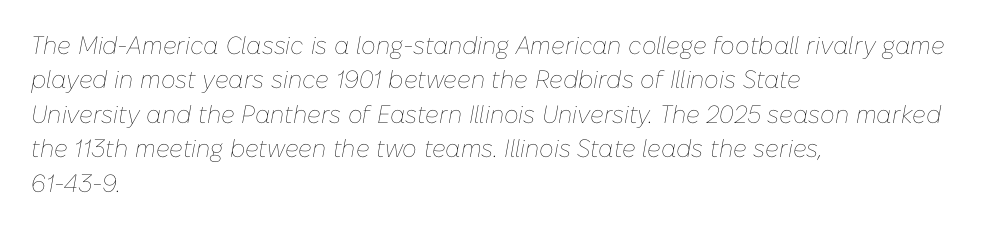
Q: Is the text bold? A: No.
Q: Is the text italic (slanted)? A: Yes, it leans right by about 10 degrees.
Q: Is the text underlined? A: No.
Q: How is the paragraph aligned? A: Left-aligned.
Q: Is the spacing between letters normal or unusually wide? A: Normal.
Q: Is the spacing between lines tight, normal or loose? A: Normal.
